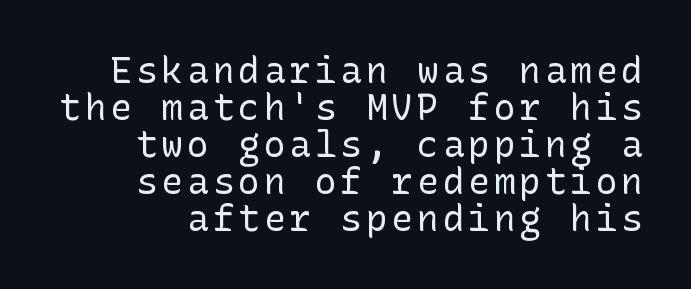
{"serif": "no", "italic": "no", "bold": "no", "weight": "regular", "width": "normal", "stroke_contrast": "low", "x_height": "medium", "underline": "no", "line_spacing": "tight", "line_spacing_ratio": 1.03, "glyph_px": 36}
